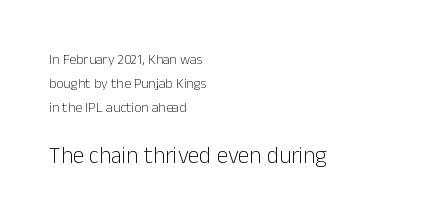
{"italic": "no", "bold": "no", "underline": "no", "align": "left", "line_spacing_ratio": 1.71, "letter_spacing": "normal", "letter_spacing_em": 0.0, "larger_block": "second", "size_ratio": 1.64, "glyph_px": 23}
